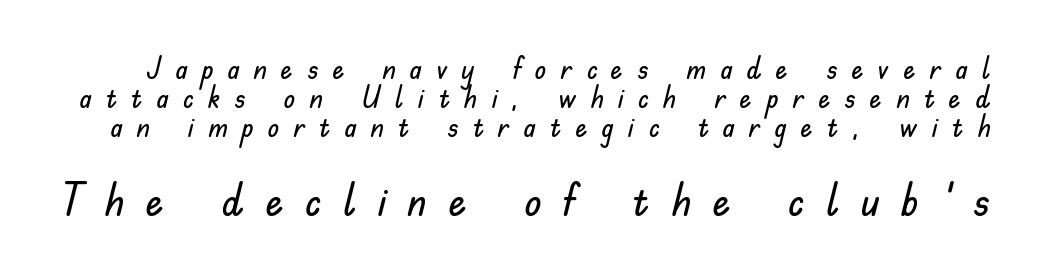
{"serif": "no", "width": "normal", "stroke_contrast": "low", "x_height": "small", "monospaced": "no", "underline": "no", "line_spacing": "tight", "line_spacing_ratio": 0.96, "letter_spacing": "wide", "letter_spacing_em": 0.47, "larger_block": "second", "size_ratio": 1.5, "glyph_px": 45}
